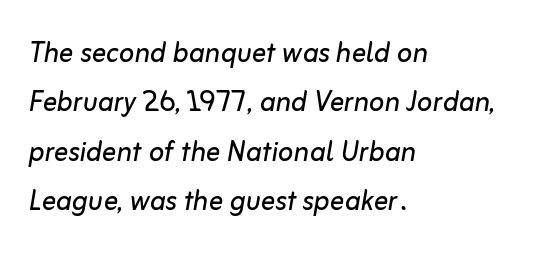
The rows are spaced the way most documents space them. The rendering uses natural spacing where letterforms have individual widths. Caption: standard tracking, unaltered. The passage shown is not underscored anywhere. Summary of weight: not heavy and not bold. Reading down the block, your eye returns to a fixed left position each line.
